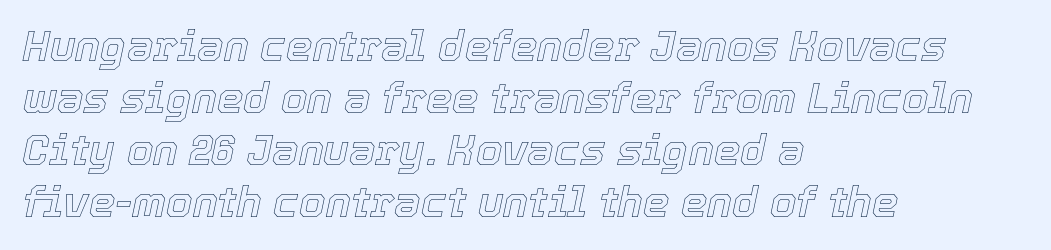
{"italic": "yes", "lean": "right", "slant_degrees": 12, "width": "normal", "x_height": "medium", "monospaced": "no", "underline": "no", "align": "left", "line_spacing_ratio": 1.24, "letter_spacing": "normal", "letter_spacing_em": 0.0, "glyph_px": 42}
